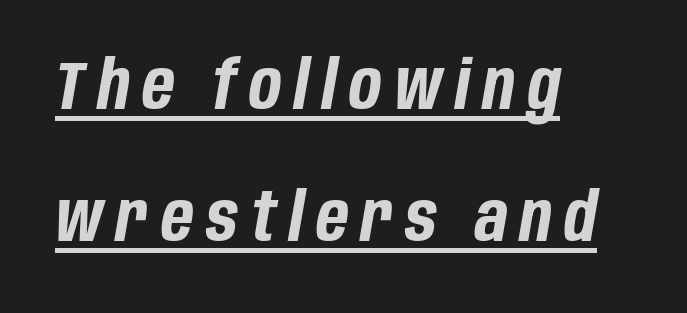
{"italic": "yes", "lean": "right", "slant_degrees": 10, "bold": "yes", "weight": "bold", "width": "condensed", "stroke_contrast": "low", "x_height": "large", "monospaced": "no", "underline": "yes", "align": "left", "line_spacing": "loose", "line_spacing_ratio": 1.97, "glyph_px": 67}
